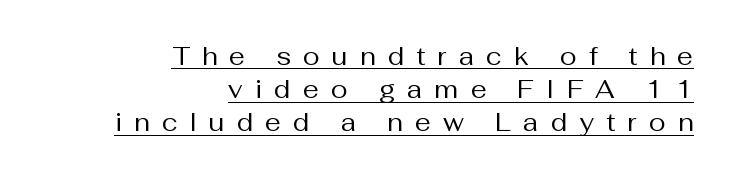
Q: Is the text bold? A: No.
Q: Is the text italic (slanted)? A: No, it is upright.
Q: Is the text underlined? A: Yes.
Q: How is the paragraph aligned? A: Right-aligned.
Q: Is the spacing between letters normal or unusually wide? A: Unusually wide.
Q: Is the spacing between lines tight, normal or loose? A: Normal.
